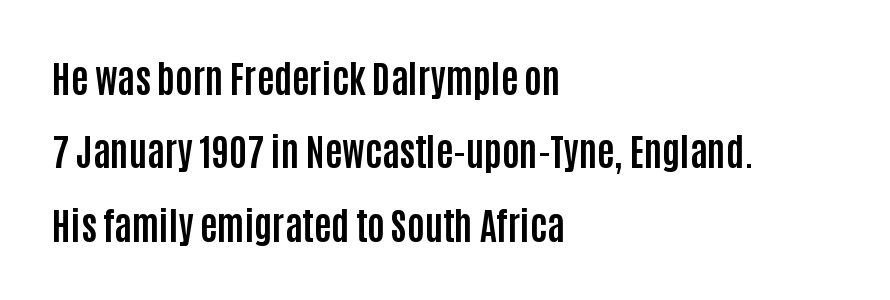
{"serif": "no", "italic": "no", "bold": "yes", "weight": "bold", "width": "condensed", "stroke_contrast": "low", "x_height": "large", "monospaced": "no", "underline": "no", "align": "left", "line_spacing": "loose", "line_spacing_ratio": 1.98, "letter_spacing": "normal", "letter_spacing_em": 0.0, "glyph_px": 37}
